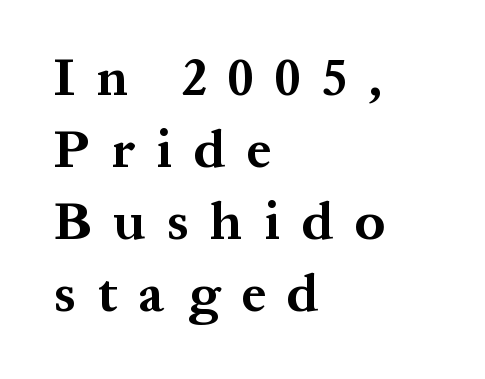
Q: Is the text bold? A: Yes.
Q: Is the text italic (slanted)? A: No, it is upright.
Q: Is the typeface a serif or a sans-serif typeface? A: Serif.
Q: Is the text underlined? A: No.
Q: How is the paragraph aligned? A: Left-aligned.
Q: Is the spacing between letters normal or unusually wide? A: Unusually wide.
Q: Is the spacing between lines tight, normal or loose? A: Normal.
Q: Width (condensed, normal, or wide)? A: Normal.
Q: Stroke contrast? A: Medium.
Q: x-height? A: Medium.
Q: Monospaced? A: No.
